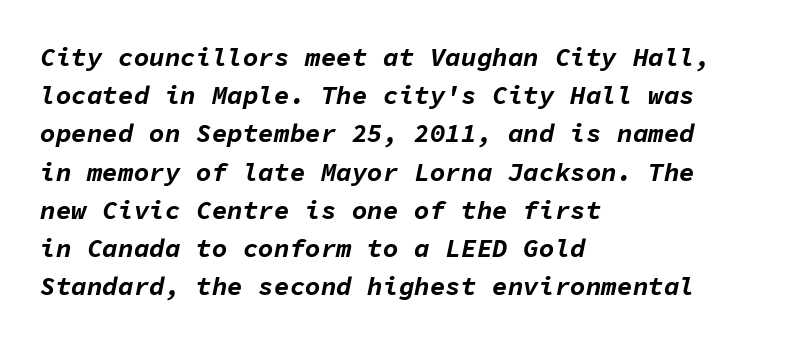
Q: Is the text bold? A: Yes.
Q: Is the text italic (slanted)? A: Yes, it leans right by about 11 degrees.
Q: Is the text underlined? A: No.
Q: How is the paragraph aligned? A: Left-aligned.
Q: Is the spacing between letters normal or unusually wide? A: Normal.
Q: Is the spacing between lines tight, normal or loose? A: Normal.
